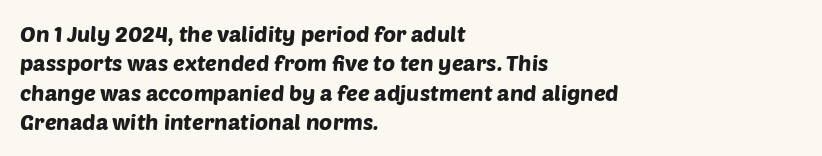
{"underline": "no", "align": "left", "line_spacing": "normal", "line_spacing_ratio": 1.34, "letter_spacing": "normal", "letter_spacing_em": 0.0, "glyph_px": 22}
